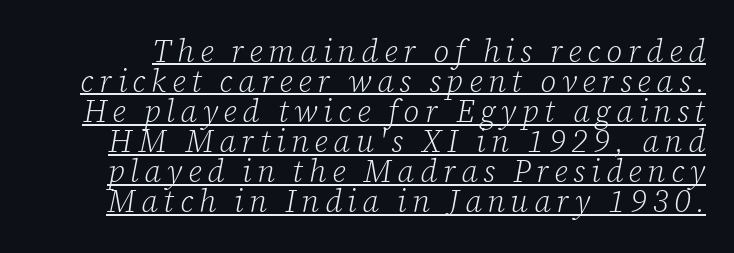
A typesetter would call this proportional, since set widths differ per character. Is the type heavy? It reads as light-to-regular instead. Check the space under the baseline: a stroke is drawn there. Look at the bottom of the vertical strokes: they flare into serifs here. Summary of vertical rhythm: compact, with narrow interline spacing.
